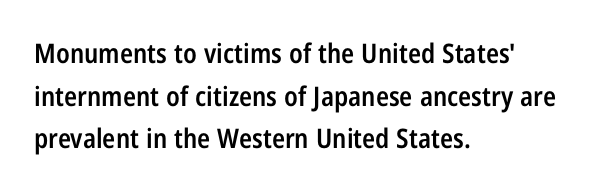
The characters look somewhat weighty, a semibold short of true bold. This sample uses an upright cut, with every glyph sitting square on the baseline. The horizontal fit of the characters is conventional and even. The ragged edge is on the right, which tells us the setting is flush left. This block has exactly the height ordinary leading produces. Glance below the letters and you will spot only blank space.
